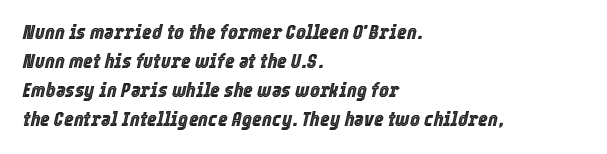
{"italic": "yes", "lean": "right", "slant_degrees": 12, "underline": "no", "align": "left", "line_spacing": "normal", "line_spacing_ratio": 1.38, "letter_spacing": "normal", "letter_spacing_em": 0.0, "glyph_px": 21}
